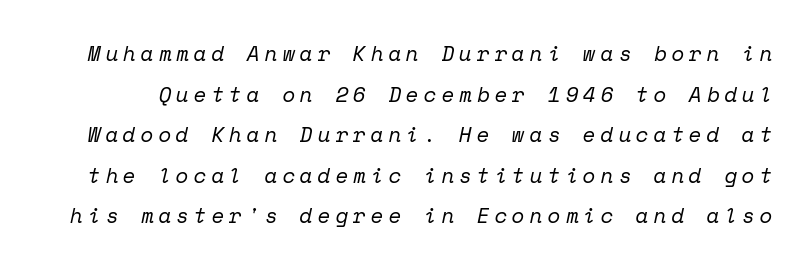
The image shows 21 px text type, italic (leaning right); set loose line spacing (1.93x), unusually wide letter spacing (+0.23 em), not underlined.
